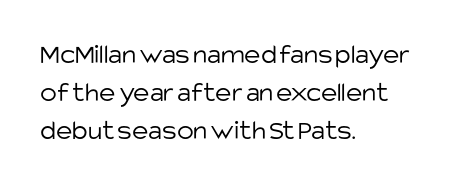
No heavy texture on the line: the type isn't bold. You can tell from the bare stems that sans-serif type was used. The line-height multiplier appears to be the usual default. When letters stand straight like this, we call the style roman or upright. Left-aligned paragraph, ragged on the right. No word sits above an underline.
